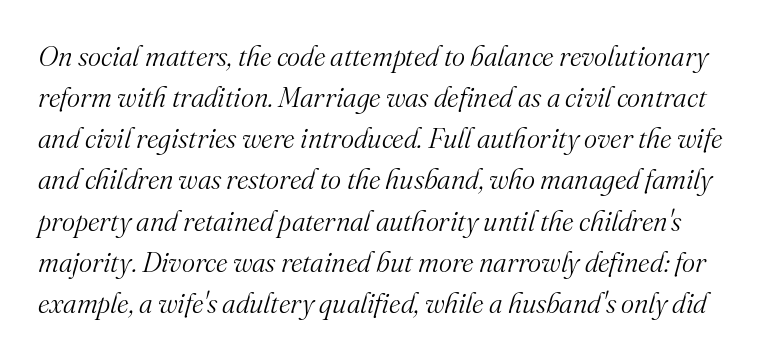
Q: Is the text bold? A: No.
Q: Is the text italic (slanted)? A: Yes, it leans right by about 16 degrees.
Q: Is the typeface a serif or a sans-serif typeface? A: Serif.
Q: Is the text underlined? A: No.
Q: Is the spacing between letters normal or unusually wide? A: Normal.
Q: Is the spacing between lines tight, normal or loose? A: Normal.
Q: Width (condensed, normal, or wide)? A: Normal.
Q: Stroke contrast? A: Medium.
Q: x-height? A: Small.
Q: Monospaced? A: No.
